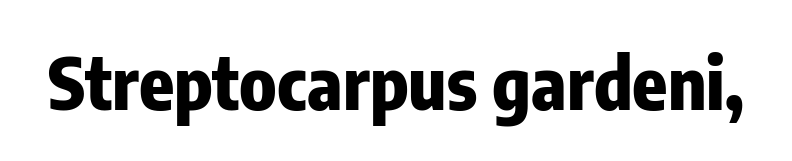
Q: Is the text bold? A: Yes.
Q: Is the text italic (slanted)? A: No, it is upright.
Q: Is the typeface a serif or a sans-serif typeface? A: Sans-serif.
Q: Is the text underlined? A: No.
Q: Is the spacing between letters normal or unusually wide? A: Normal.
Q: Width (condensed, normal, or wide)? A: Condensed.
Q: Stroke contrast? A: Low.
Q: x-height? A: Medium.
Q: Monospaced? A: No.
